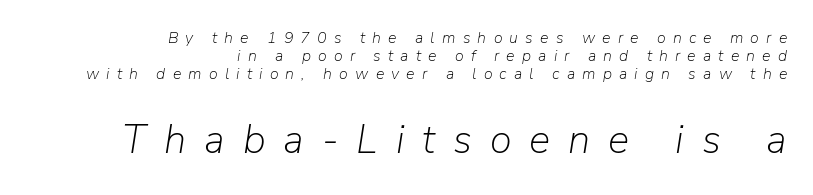
{"italic": "yes", "lean": "right", "slant_degrees": 9, "bold": "no", "weight": "light", "width": "normal", "stroke_contrast": "low", "x_height": "medium", "monospaced": "no", "underline": "no", "align": "right", "line_spacing": "tight", "line_spacing_ratio": 1.13, "letter_spacing": "wide", "letter_spacing_em": 0.45, "larger_block": "second", "size_ratio": 2.5, "glyph_px": 40}
